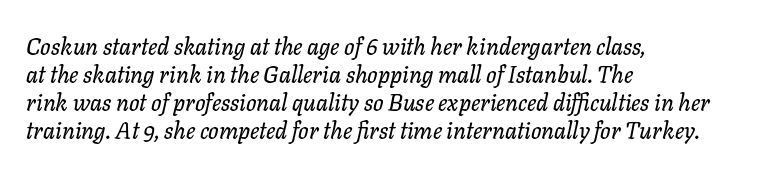
The image shows 23 px text type, italic (leaning right); set left-aligned, line spacing 1.22x, normal letter spacing, not underlined.
